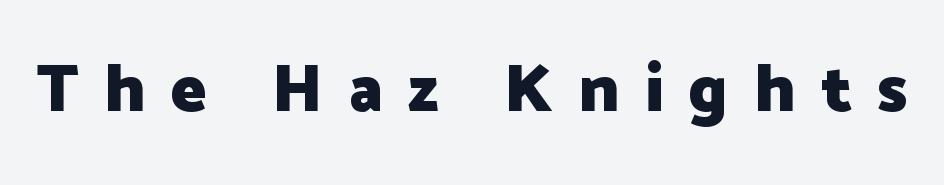
The image shows 67 px heavy sans-serif type, upright; set unusually wide letter spacing (+0.38 em), not underlined; low stroke contrast and a medium x-height.
